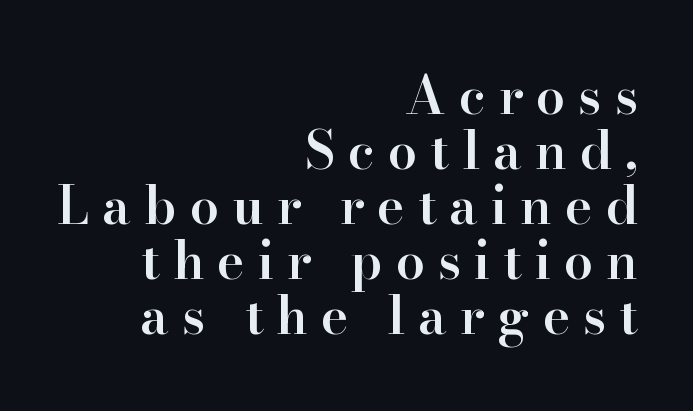
As a designer I'd log this as weight 600, semibold. Unmarked baselines from the first word to the last. Does the leading feel generous? Not at all — it's pinched. You could not count columns in this text — the font is proportionally spaced. No italicization has been applied; the sample stays upright.
